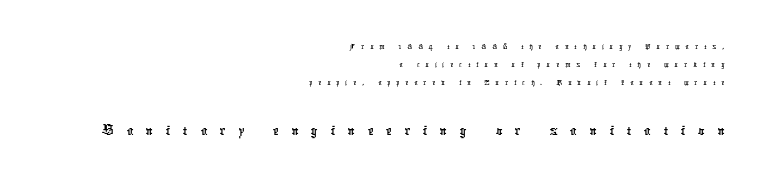
The image shows 33 px condensed sans-serif type; set right-aligned, tight line spacing (1.12x), unusually wide letter spacing (+0.38 em), not underlined; the second (bottom) block is 2.06x larger; low stroke contrast and a medium x-height.
